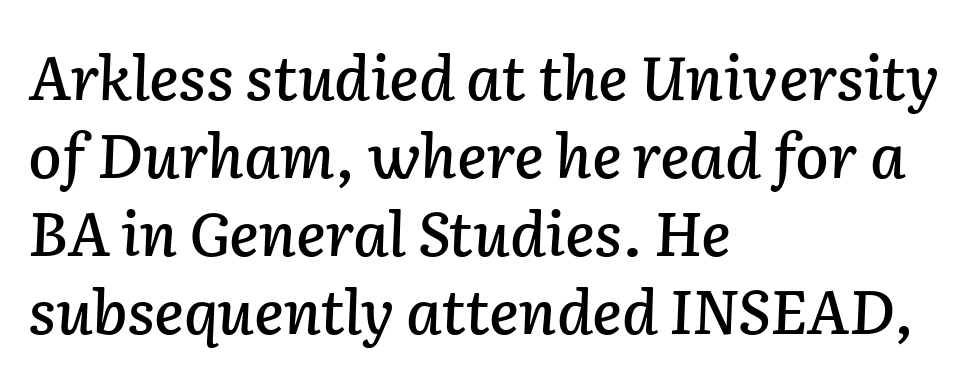
{"italic": "yes", "lean": "right", "slant_degrees": 2, "width": "normal", "stroke_contrast": "low", "x_height": "medium", "monospaced": "no", "underline": "no", "align": "left", "line_spacing": "normal", "line_spacing_ratio": 1.28, "letter_spacing": "normal", "letter_spacing_em": 0.0, "glyph_px": 61}
